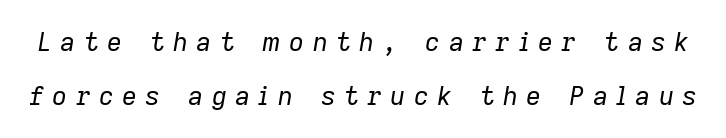
{"italic": "yes", "lean": "right", "slant_degrees": 9, "bold": "no", "underline": "no", "line_spacing": "loose", "line_spacing_ratio": 2.06, "letter_spacing": "wide", "letter_spacing_em": 0.32, "glyph_px": 26}
